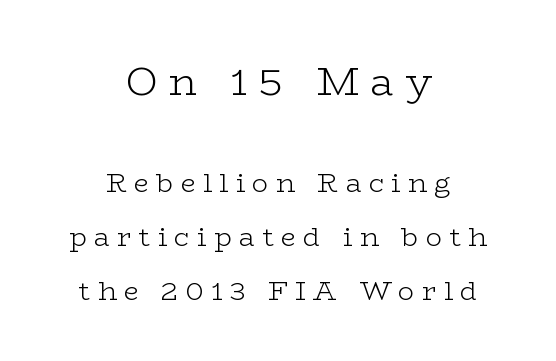
The image shows 40 px light, wide serif type, upright; set centered, loose line spacing (2.0x), unusually wide letter spacing (+0.27 em), not underlined; the first (top) block is 1.48x larger; low stroke contrast and a medium x-height.
